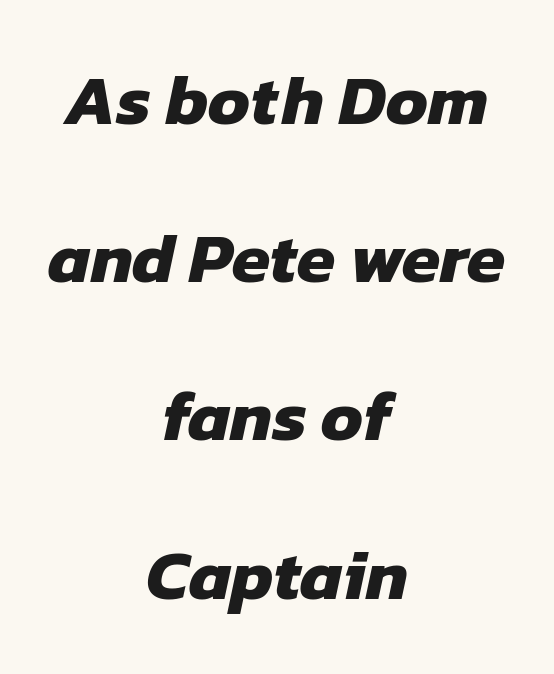
The image shows 70 px heavy sans-serif type; set centered, loose line spacing (2.26x), normal letter spacing, not underlined; low stroke contrast and a medium x-height.
